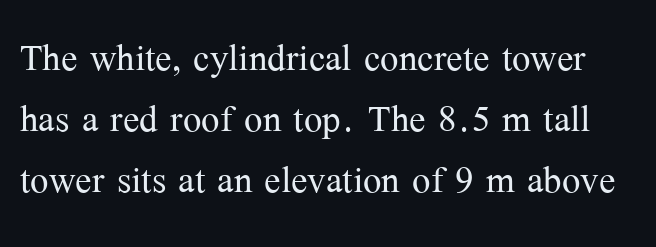
Q: Is the text bold? A: No.
Q: Is the text italic (slanted)? A: No, it is upright.
Q: Is the typeface a serif or a sans-serif typeface? A: Serif.
Q: Is the text underlined? A: No.
Q: Is the spacing between letters normal or unusually wide? A: Normal.
Q: Is the spacing between lines tight, normal or loose? A: Normal.
Q: Width (condensed, normal, or wide)? A: Normal.
Q: Stroke contrast? A: Medium.
Q: x-height? A: Medium.
Q: Monospaced? A: No.
